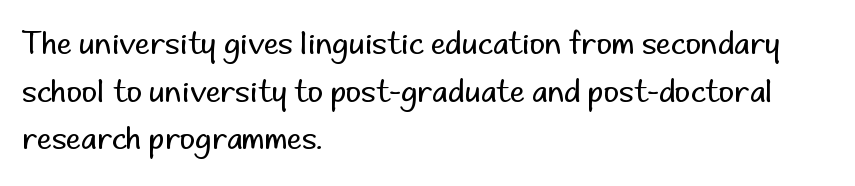
The image shows 30 px regular-weight sans-serif type, upright; set left-aligned, normal line spacing (1.59x), normal letter spacing, not underlined; low stroke contrast and a small x-height.
